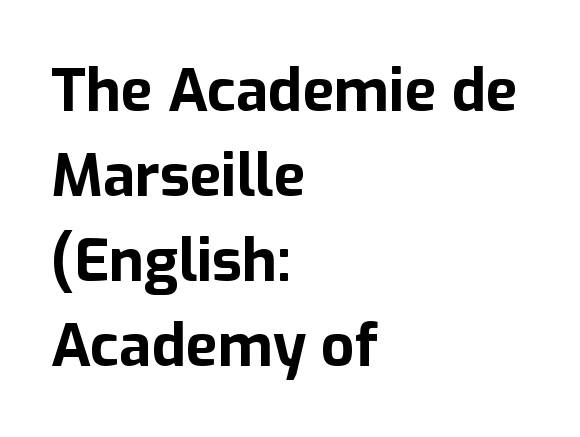
{"serif": "no", "italic": "no", "bold": "yes", "weight": "bold", "width": "normal", "stroke_contrast": "low", "x_height": "medium", "monospaced": "no", "underline": "no", "align": "left", "line_spacing": "normal", "line_spacing_ratio": 1.44, "letter_spacing": "normal", "letter_spacing_em": 0.0, "glyph_px": 59}
